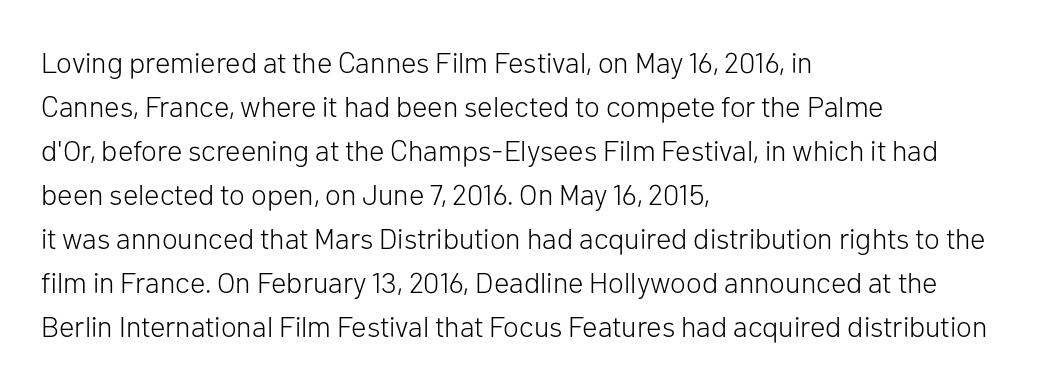
This sample has the flowing, uneven cadence of proportional lettering. Rule under the text: the space is simply empty. Unbolded letterforms with no extra heft. Whoever set this chose a conventional vertical rhythm. The rendering keeps characters at their native spacing. Do the letters lean? They stand straight.
